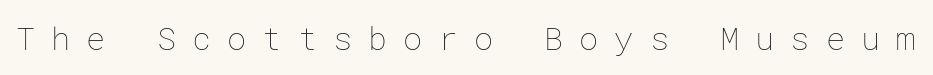
{"italic": "no", "bold": "no", "weight": "thin", "width": "normal", "stroke_contrast": "low", "x_height": "medium", "underline": "no", "letter_spacing": "wide", "letter_spacing_em": 0.5, "glyph_px": 32}
